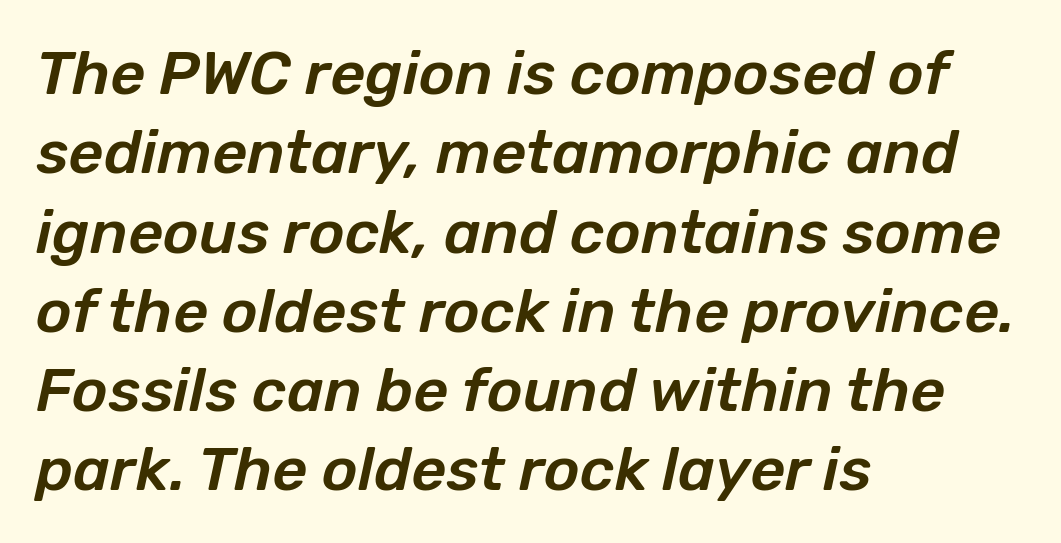
{"italic": "yes", "lean": "right", "slant_degrees": 12, "width": "normal", "stroke_contrast": "low", "x_height": "medium", "monospaced": "no", "underline": "no", "align": "left", "line_spacing": "normal", "line_spacing_ratio": 1.3, "letter_spacing": "normal", "letter_spacing_em": 0.0, "glyph_px": 61}
